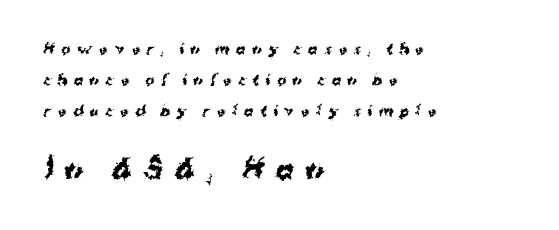
Descender tails drop into unmarked territory. Summary of vertical rhythm: relaxed, with wide interline spacing. The lines are quadded left. Compared with an ordinary text face, these strokes are far heavier — a full bold. You could only call the tracking loose — the letters float apart.
